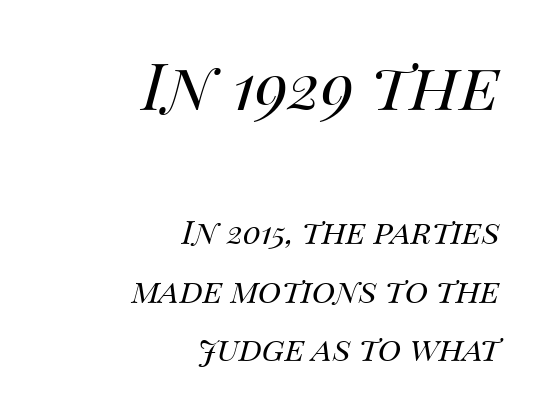
Descenders hang freely into open space. Each stroke keeps to a modest, everyday thickness or less. The rag falls on the left side of this text block. Of the two passages, the one on top uses the larger point size. The letters advance in unequal steps, a hallmark of proportional type.
